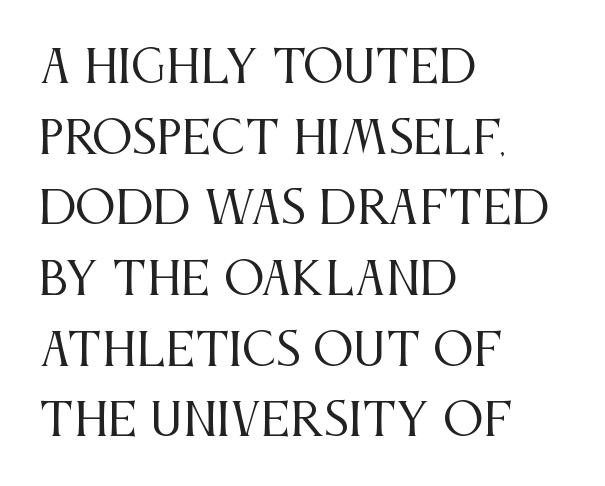
The image shows 45 px regular-weight, condensed serif type, upright; set left-aligned, normal line spacing (1.57x), normal letter spacing, not underlined; medium stroke contrast and a large x-height.
